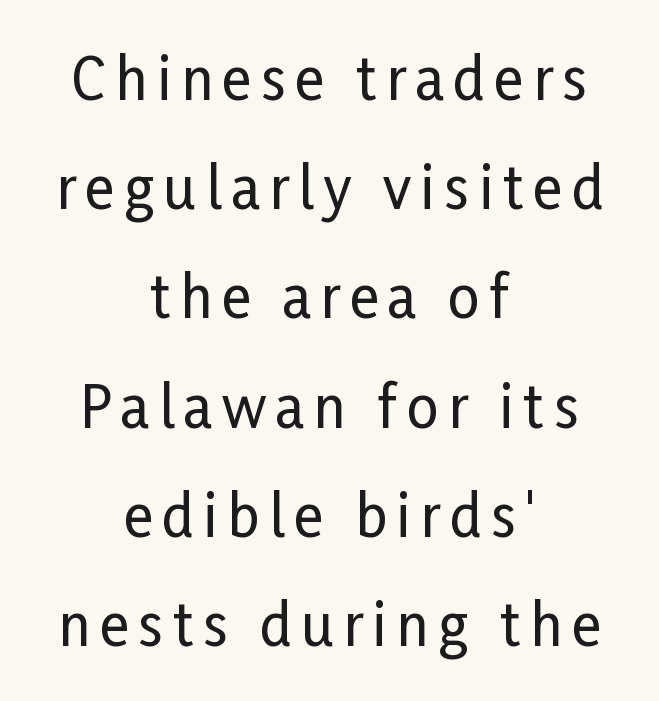
{"serif": "no", "italic": "no", "width": "condensed", "stroke_contrast": "low", "x_height": "medium", "monospaced": "no", "underline": "no", "align": "center", "line_spacing": "loose", "line_spacing_ratio": 1.95, "glyph_px": 56}
